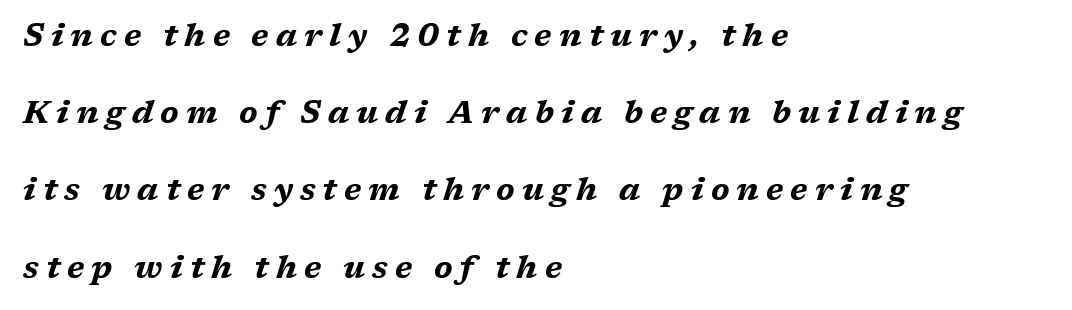
Q: Is the text bold? A: Yes.
Q: Is the text italic (slanted)? A: Yes, it leans right by about 17 degrees.
Q: Is the text underlined? A: No.
Q: How is the paragraph aligned? A: Left-aligned.
Q: Is the spacing between letters normal or unusually wide? A: Unusually wide.
Q: Is the spacing between lines tight, normal or loose? A: Loose.
Q: Width (condensed, normal, or wide)? A: Wide.
Q: Stroke contrast? A: Medium.
Q: x-height? A: Medium.
Q: Monospaced? A: No.
